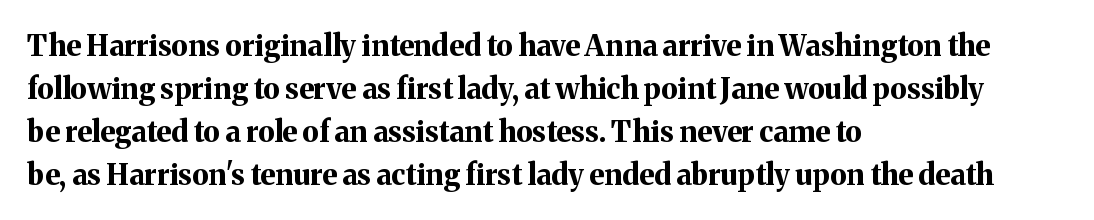
Q: Is the text bold? A: Yes.
Q: Is the text italic (slanted)? A: No, it is upright.
Q: Is the typeface a serif or a sans-serif typeface? A: Serif.
Q: Is the text underlined? A: No.
Q: How is the paragraph aligned? A: Left-aligned.
Q: Is the spacing between letters normal or unusually wide? A: Normal.
Q: Is the spacing between lines tight, normal or loose? A: Normal.
Q: Width (condensed, normal, or wide)? A: Normal.
Q: Stroke contrast? A: Medium.
Q: x-height? A: Medium.
Q: Monospaced? A: No.
